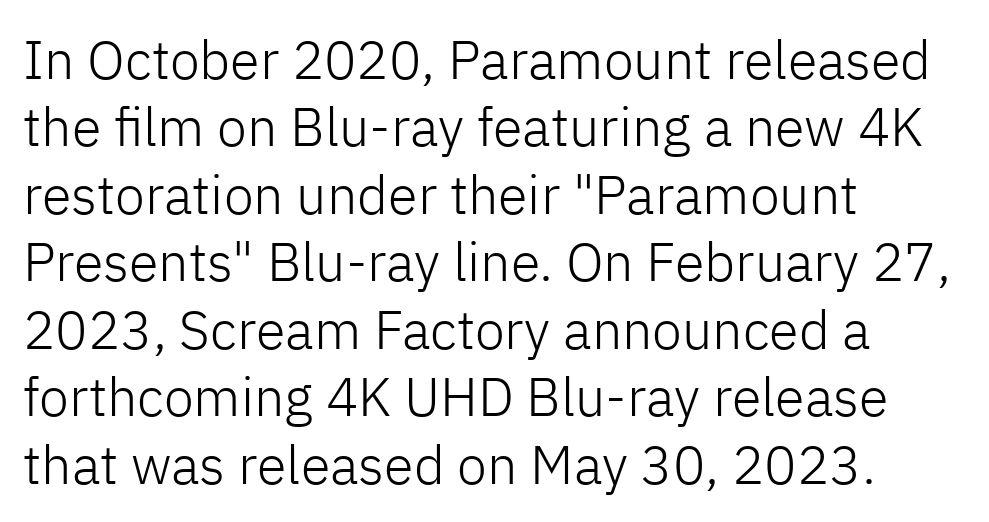
The image shows 54 px light sans-serif type, upright; set left-aligned, normal line spacing (1.25x), normal letter spacing, not underlined; low stroke contrast and a medium x-height.
